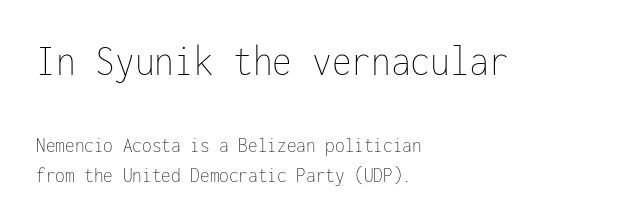
The foot of each line stays bare and open. Character size in the leading block exceeds that of the trailing block. Spacing verdict: monospaced, one width for all characters. These lines are set flush left with a ragged right edge.
